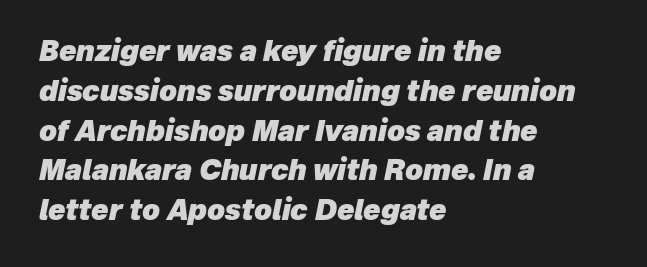
The image shows 28 px heavy type, italic (leaning right); set left-aligned, normal line spacing (1.42x), normal letter spacing, not underlined; low stroke contrast and a medium x-height.
